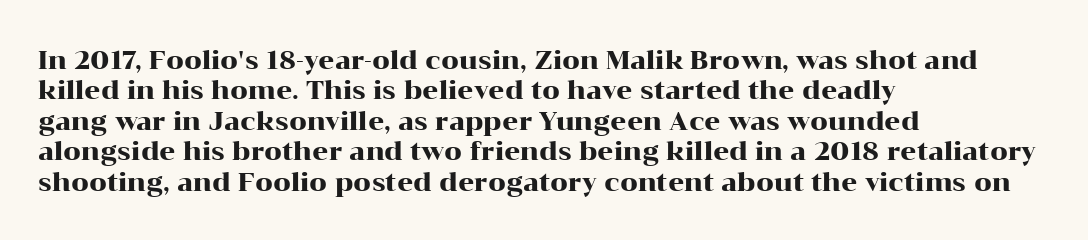
The image shows 25 px text type, upright; set left-aligned, line spacing 1.22x, normal letter spacing, not underlined.
